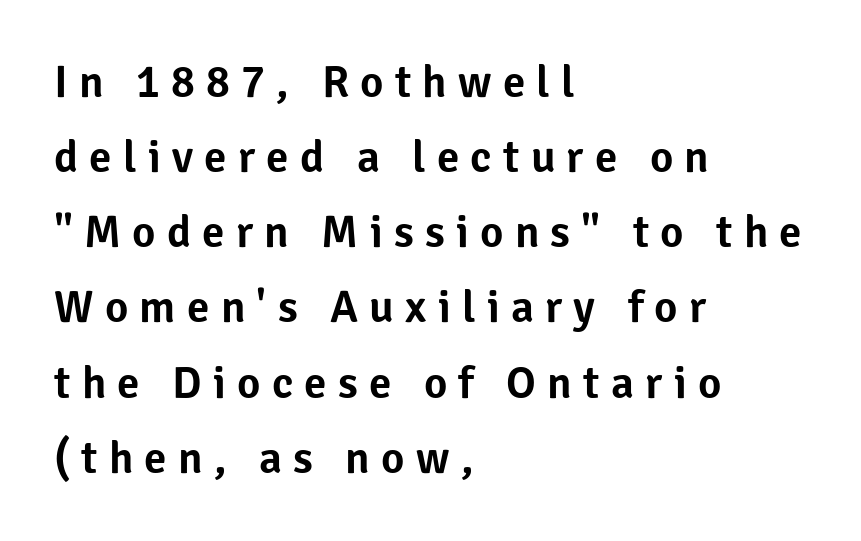
Q: Is the text italic (slanted)? A: No, it is upright.
Q: Is the typeface a serif or a sans-serif typeface? A: Sans-serif.
Q: Is the text underlined? A: No.
Q: How is the paragraph aligned? A: Left-aligned.
Q: Is the spacing between letters normal or unusually wide? A: Unusually wide.
Q: Is the spacing between lines tight, normal or loose? A: Normal.
Q: Width (condensed, normal, or wide)? A: Normal.
Q: Stroke contrast? A: Low.
Q: x-height? A: Medium.
Q: Monospaced? A: No.
